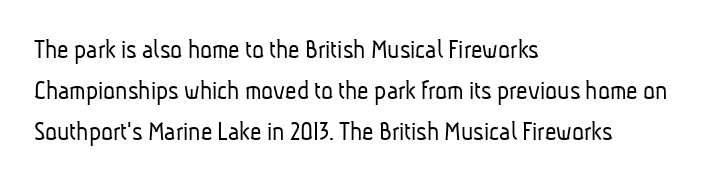
The image shows 28 px light, condensed sans-serif type; set left-aligned, normal line spacing (1.47x), normal letter spacing, not underlined; low stroke contrast and a medium x-height.
